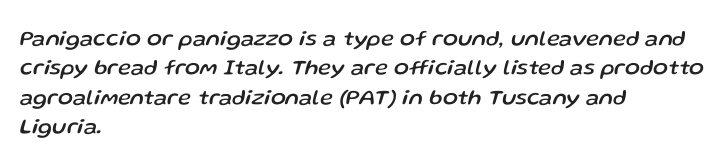
The image shows 22 px text type, italic (leaning right); set left-aligned, normal line spacing (1.34x), normal letter spacing, not underlined.
